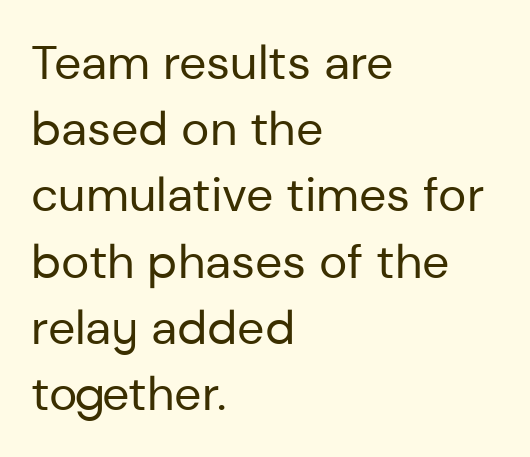
{"serif": "no", "italic": "no", "bold": "no", "weight": "regular", "width": "normal", "stroke_contrast": "low", "x_height": "medium", "monospaced": "no", "underline": "no", "align": "left", "line_spacing": "normal", "line_spacing_ratio": 1.38, "letter_spacing": "normal", "letter_spacing_em": 0.0, "glyph_px": 48}
